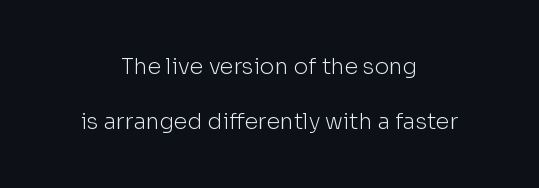
{"italic": "no", "bold": "no", "underline": "no", "align": "center", "line_spacing": "loose", "line_spacing_ratio": 2.5, "letter_spacing": "normal", "letter_spacing_em": 0.0, "glyph_px": 22}
